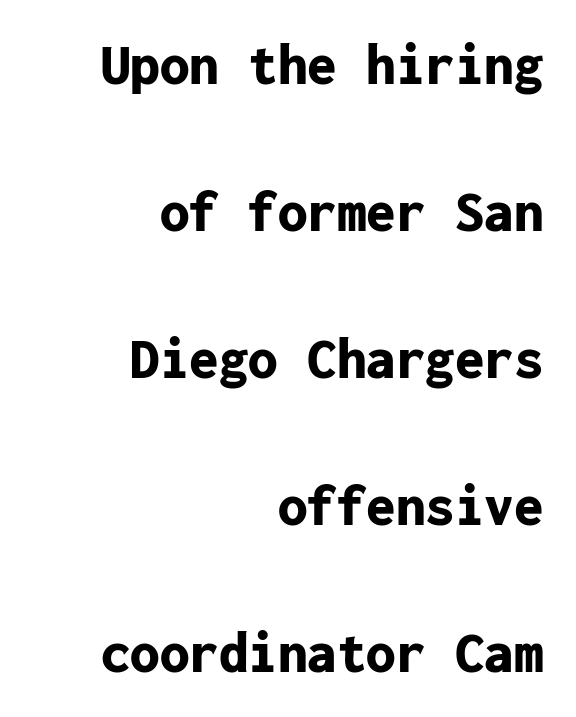
Q: Is the text bold? A: Yes.
Q: Is the text italic (slanted)? A: No, it is upright.
Q: Is the typeface a serif or a sans-serif typeface? A: Sans-serif.
Q: Is the text underlined? A: No.
Q: How is the paragraph aligned? A: Right-aligned.
Q: Is the spacing between letters normal or unusually wide? A: Normal.
Q: Is the spacing between lines tight, normal or loose? A: Loose.
Q: Width (condensed, normal, or wide)? A: Normal.
Q: Stroke contrast? A: Low.
Q: x-height? A: Medium.
Q: Monospaced? A: Yes.
